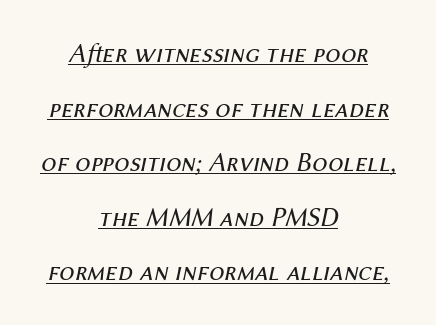
The passage is arranged like a title page — every line centered. Does the lettering tilt? It does — this is italic. Stems and bowls with no extra thickness — not bold. A rule runs beneath these lines of type. The letters sit at their default tracking, neither squeezed nor spread. Leading is clearly above the norm, producing a sparse column.
